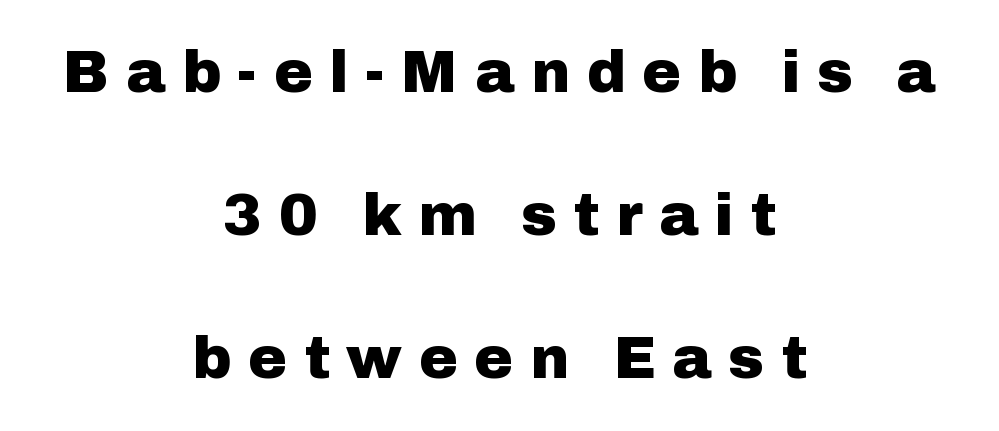
The image shows 59 px heavy sans-serif type, upright; set centered, loose line spacing (2.42x), unusually wide letter spacing (+0.28 em), not underlined; low stroke contrast and a medium x-height.
